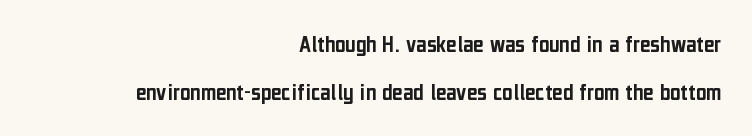
{"italic": "no", "underline": "no", "align": "right", "line_spacing": "loose", "line_spacing_ratio": 1.92, "letter_spacing": "normal", "letter_spacing_em": 0.0, "glyph_px": 25}
